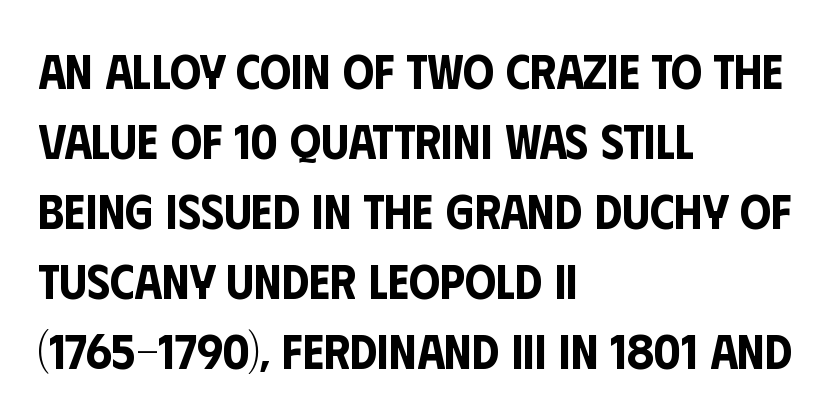
Observe the absence of serifs on each vertical stroke in this sample. The words here are not underlined. It's the straight-up-and-down kind of type. Casual observation: everything's shoved over to the left.
